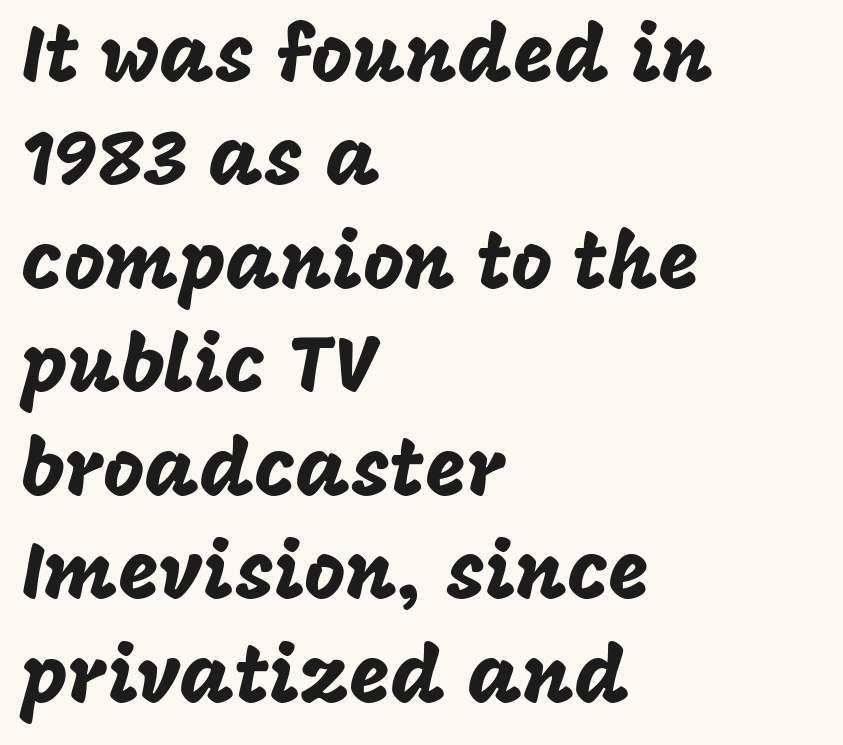
The image shows 79 px sans-serif type; set left-aligned, normal line spacing (1.31x), normal letter spacing, not underlined; low stroke contrast and a large x-height.
